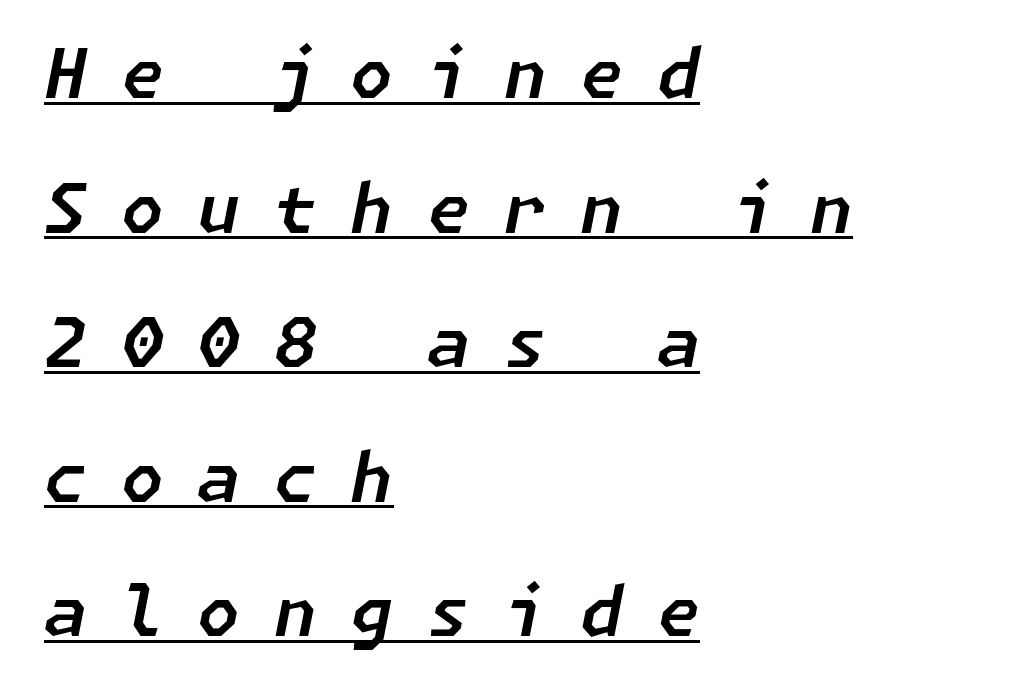
Notice the wide empty band between every row — that's loose leading. This sample is left-justified, so line endings fall wherever the words run out. What stands out about the letter spacing? Its width — letters are far apart. Quick note: underline on.
